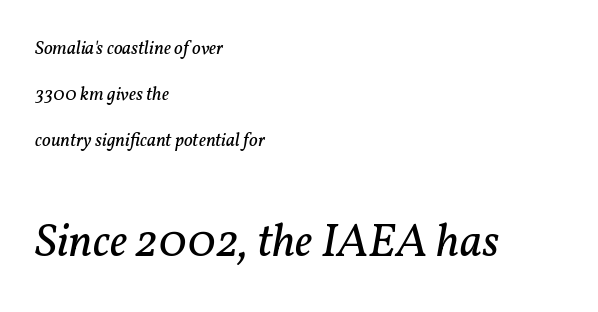
Q: Is the text bold? A: No.
Q: Is the text italic (slanted)? A: Yes, it leans right by about 11 degrees.
Q: Is the typeface a serif or a sans-serif typeface? A: Serif.
Q: Is the text underlined? A: No.
Q: How is the paragraph aligned? A: Left-aligned.
Q: Is the spacing between letters normal or unusually wide? A: Normal.
Q: Is the spacing between lines tight, normal or loose? A: Loose.
Q: Which block of text is set in a larger size, the first (top) or the second (bottom)? A: The second (bottom) one.
Q: Width (condensed, normal, or wide)? A: Normal.
Q: Stroke contrast? A: Low.
Q: x-height? A: Medium.
Q: Monospaced? A: No.
